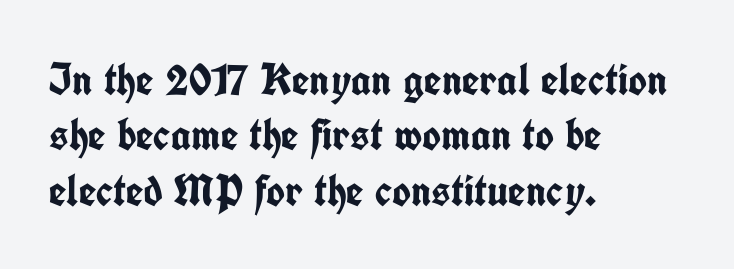
{"serif": "no", "italic": "no", "bold": "yes", "weight": "semibold", "width": "condensed", "stroke_contrast": "low", "x_height": "medium", "monospaced": "no", "underline": "no", "align": "left", "line_spacing_ratio": 1.23, "letter_spacing": "normal", "letter_spacing_em": 0.0, "glyph_px": 45}
